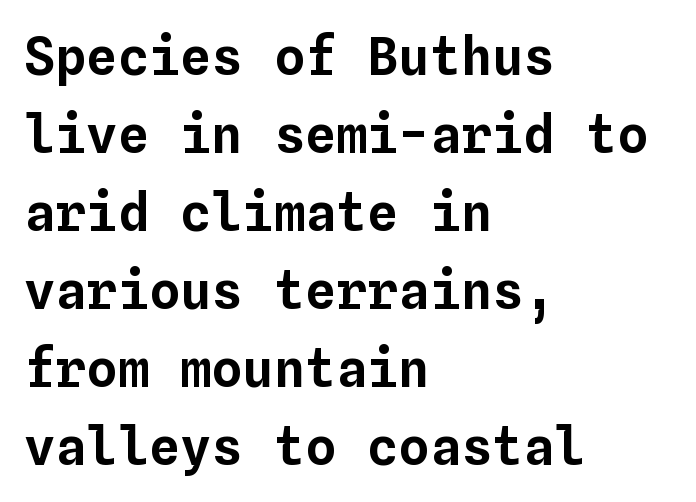
This sample has the even, mechanical cadence of fixed-width lettering. In terms of posture, this sample is upright. Letter spacing: default. The area under the type is left untouched. Where is the straight margin? On the left.
